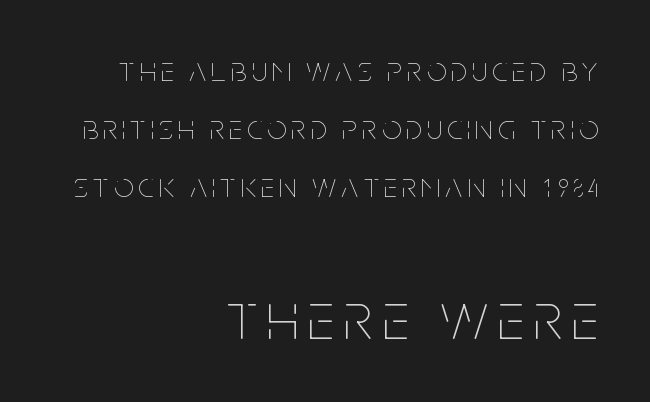
Q: Is the text bold? A: No.
Q: Is the text italic (slanted)? A: No, it is upright.
Q: Is the text underlined? A: No.
Q: How is the paragraph aligned? A: Right-aligned.
Q: Which block of text is set in a larger size, the first (top) or the second (bottom)? A: The second (bottom) one.
Q: Width (condensed, normal, or wide)? A: Condensed.
Q: Stroke contrast? A: Low.
Q: x-height? A: Large.
Q: Monospaced? A: No.
